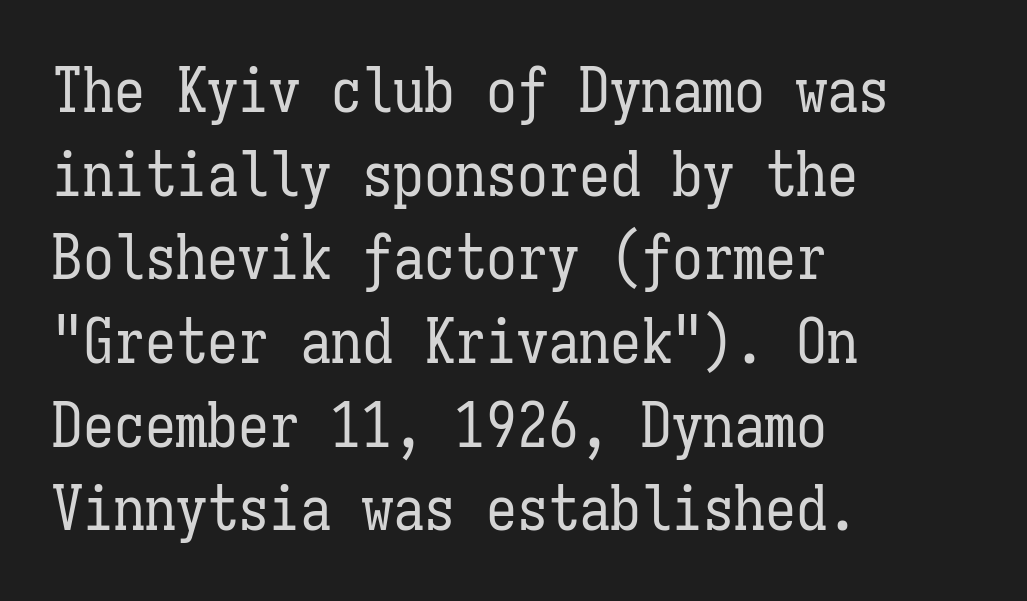
The image shows 62 px regular-weight, condensed type, upright, monospaced; set left-aligned, normal line spacing (1.35x), normal letter spacing, not underlined; low stroke contrast and a medium x-height.
